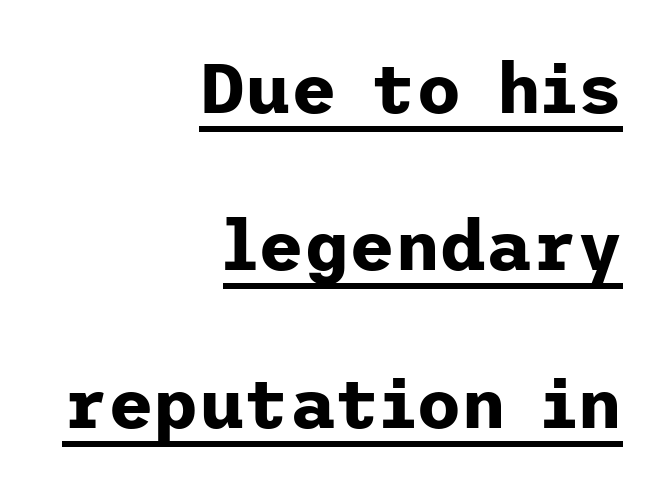
{"serif": "no", "italic": "no", "bold": "yes", "weight": "bold", "width": "normal", "stroke_contrast": "low", "x_height": "medium", "underline": "yes", "align": "right", "line_spacing": "loose", "line_spacing_ratio": 2.25, "letter_spacing": "normal", "letter_spacing_em": 0.0, "glyph_px": 70}
